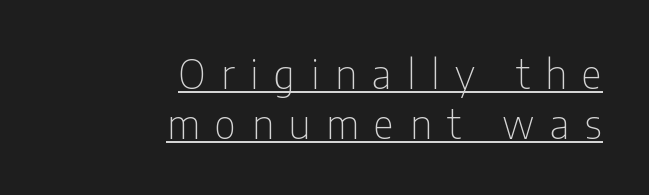
Q: Is the text bold? A: No.
Q: Is the text italic (slanted)? A: No, it is upright.
Q: Is the typeface a serif or a sans-serif typeface? A: Sans-serif.
Q: Is the text underlined? A: Yes.
Q: How is the paragraph aligned? A: Right-aligned.
Q: Is the spacing between letters normal or unusually wide? A: Unusually wide.
Q: Width (condensed, normal, or wide)? A: Condensed.
Q: Stroke contrast? A: Low.
Q: x-height? A: Medium.
Q: Monospaced? A: No.
